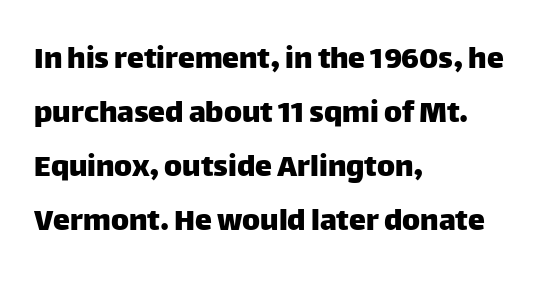
Style check: upright. The paragraph shown leans on its left margin. Think of a printed novel: that variable character pitch is what you see here. The line-height multiplier appears to be the usual default. Any mark beneath the type? The region is blank.
